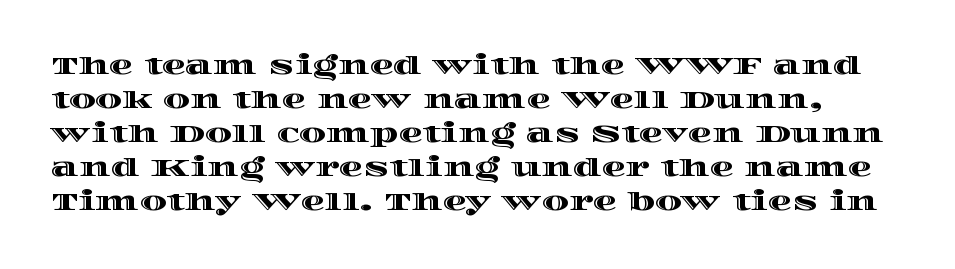
{"italic": "no", "underline": "no", "line_spacing": "normal", "line_spacing_ratio": 1.42, "letter_spacing": "normal", "letter_spacing_em": 0.0, "glyph_px": 24}
